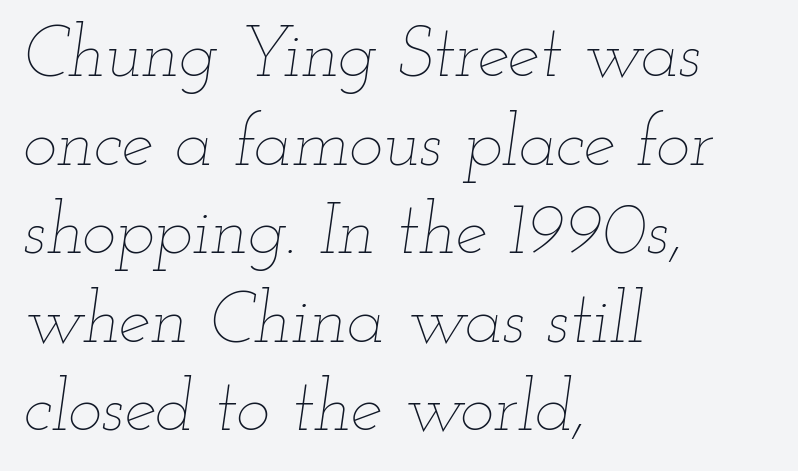
{"italic": "yes", "lean": "right", "slant_degrees": 12, "bold": "no", "weight": "thin", "width": "wide", "stroke_contrast": "low", "x_height": "small", "monospaced": "no", "underline": "no", "align": "left", "line_spacing_ratio": 1.23, "letter_spacing": "normal", "letter_spacing_em": 0.0, "glyph_px": 72}
